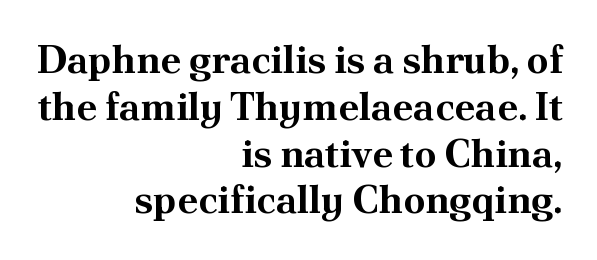
Italic: no, the glyphs are upright roman. Set as a true bold cut, around the 700 mark. The rendering anchors every line to the right-hand side. The letters advance in unequal steps, a hallmark of proportional type. A bare baseline throughout the passage. The face used here is rendered with its standard letterfit.
